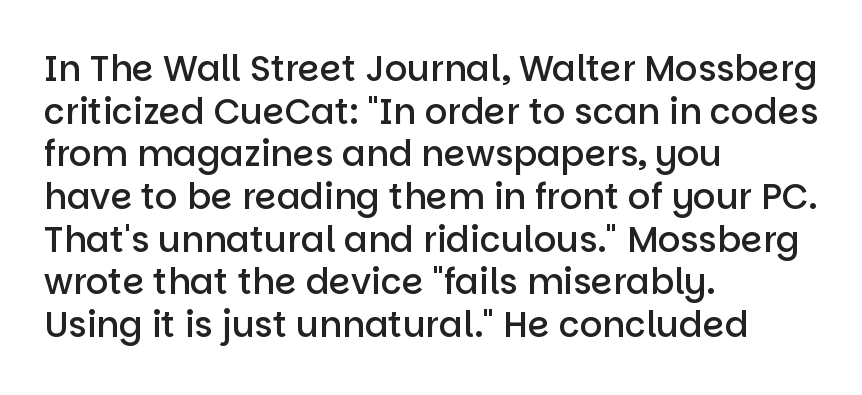
Q: Is the text bold? A: Semi-bold.
Q: Is the text italic (slanted)? A: No, it is upright.
Q: Is the typeface a serif or a sans-serif typeface? A: Sans-serif.
Q: Is the text underlined? A: No.
Q: How is the paragraph aligned? A: Left-aligned.
Q: Is the spacing between letters normal or unusually wide? A: Normal.
Q: Width (condensed, normal, or wide)? A: Normal.
Q: Stroke contrast? A: Low.
Q: x-height? A: Large.
Q: Monospaced? A: No.
